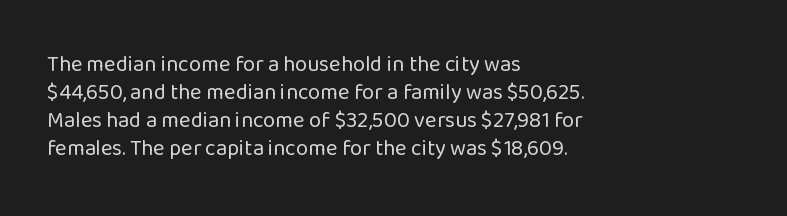
{"italic": "no", "bold": "no", "underline": "no", "align": "left", "line_spacing": "normal", "line_spacing_ratio": 1.27, "letter_spacing": "normal", "letter_spacing_em": 0.0, "glyph_px": 22}
